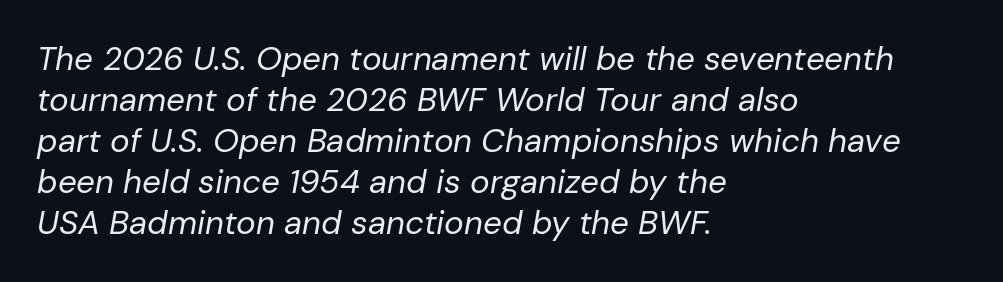
{"italic": "yes", "lean": "right", "slant_degrees": 10, "bold": "no", "weight": "regular", "width": "normal", "stroke_contrast": "low", "x_height": "medium", "monospaced": "no", "underline": "no", "align": "left", "line_spacing_ratio": 1.24, "letter_spacing": "normal", "letter_spacing_em": 0.0, "glyph_px": 33}
